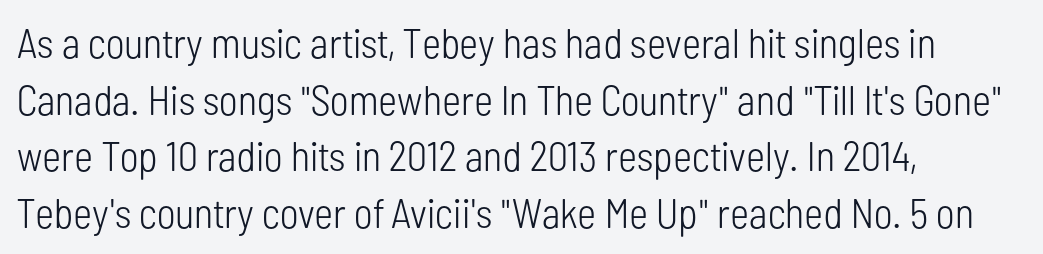
The foot of each line stays bare and open. The setting favours the left margin, as ordinary paragraphs usually do. Think of a printed novel: that variable character pitch is what you see here. This is roman type, the default non-slanted kind.
